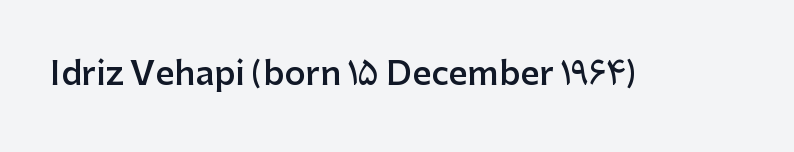
Q: Is the text bold? A: Semi-bold.
Q: Is the text italic (slanted)? A: No, it is upright.
Q: Is the typeface a serif or a sans-serif typeface? A: Sans-serif.
Q: Is the text underlined? A: No.
Q: Is the spacing between letters normal or unusually wide? A: Normal.
Q: Width (condensed, normal, or wide)? A: Normal.
Q: Stroke contrast? A: Low.
Q: x-height? A: Medium.
Q: Monospaced? A: No.
